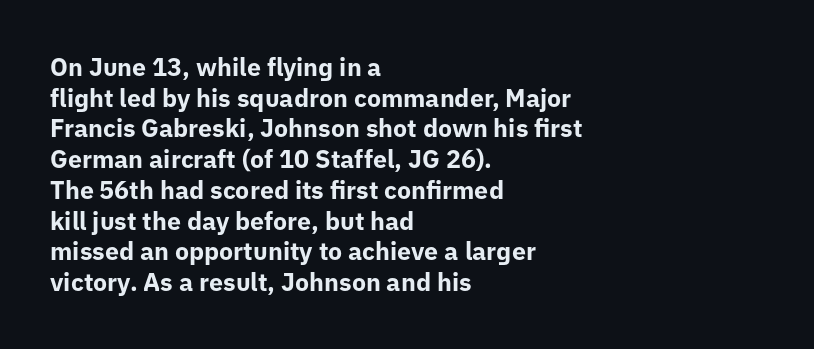
In CSS terms this would be text-align: left. Anything drawn beneath the words? Only blank space. Posture: upright roman. As a designer I'd log this as weight 700, bold.
